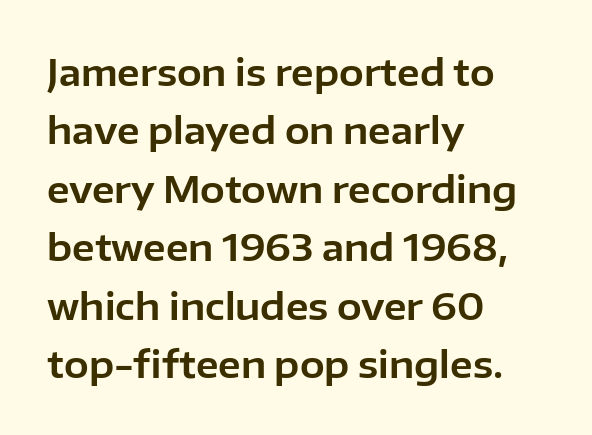
{"serif": "no", "italic": "no", "width": "normal", "stroke_contrast": "low", "x_height": "medium", "monospaced": "no", "underline": "no", "align": "left", "line_spacing": "normal", "line_spacing_ratio": 1.58, "letter_spacing": "normal", "letter_spacing_em": 0.0, "glyph_px": 37}
